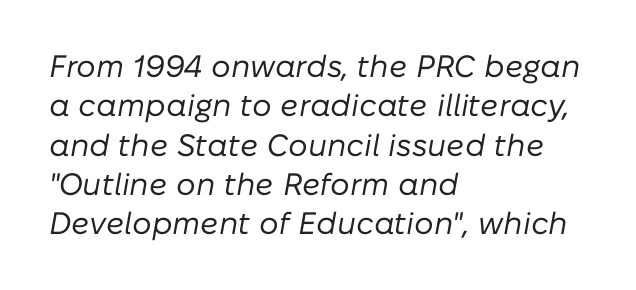
This sample keeps an unexceptional amount of space between lines. The axis of the letterforms is tilted away from vertical. You could not count columns in this text — the font is proportionally spaced. Tracking here is standard; glyphs follow each other at the usual distance. The gap between lines stays unmarked. This rendering uses left alignment, leaving the right contour irregular.
